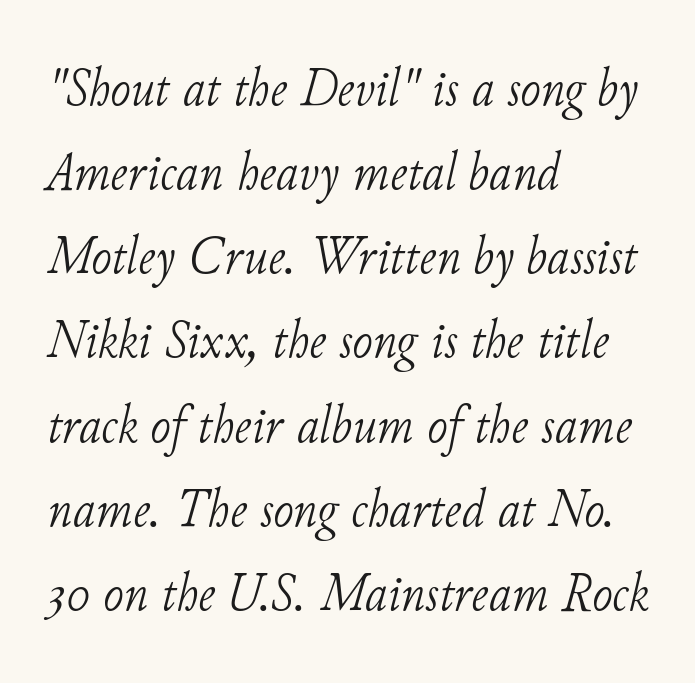
{"serif": "yes", "italic": "yes", "lean": "right", "slant_degrees": 11, "bold": "no", "weight": "light", "width": "normal", "stroke_contrast": "low", "x_height": "small", "monospaced": "no", "underline": "no", "align": "left", "line_spacing": "normal", "line_spacing_ratio": 1.53, "letter_spacing": "normal", "letter_spacing_em": 0.0, "glyph_px": 55}
